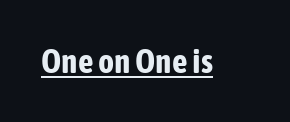
Is there any slant? The stems are plumb. Heavy, bold letterforms. Check where the strokes stop: nothing finishes them off — pure sans. You could not count columns in this text — the font is proportionally spaced. Each line of the rendering has a horizontal stroke beneath the glyphs.
